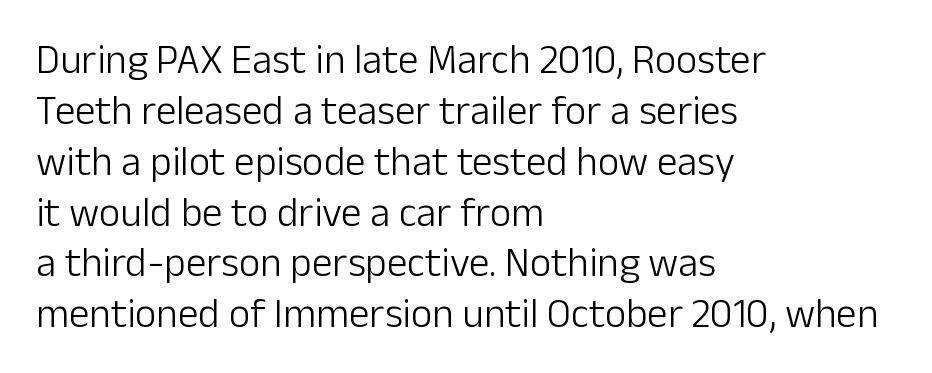
Q: Is the text bold? A: No.
Q: Is the text italic (slanted)? A: No, it is upright.
Q: Is the typeface a serif or a sans-serif typeface? A: Sans-serif.
Q: Is the text underlined? A: No.
Q: How is the paragraph aligned? A: Left-aligned.
Q: Is the spacing between letters normal or unusually wide? A: Normal.
Q: Width (condensed, normal, or wide)? A: Normal.
Q: Stroke contrast? A: Low.
Q: x-height? A: Medium.
Q: Monospaced? A: No.
